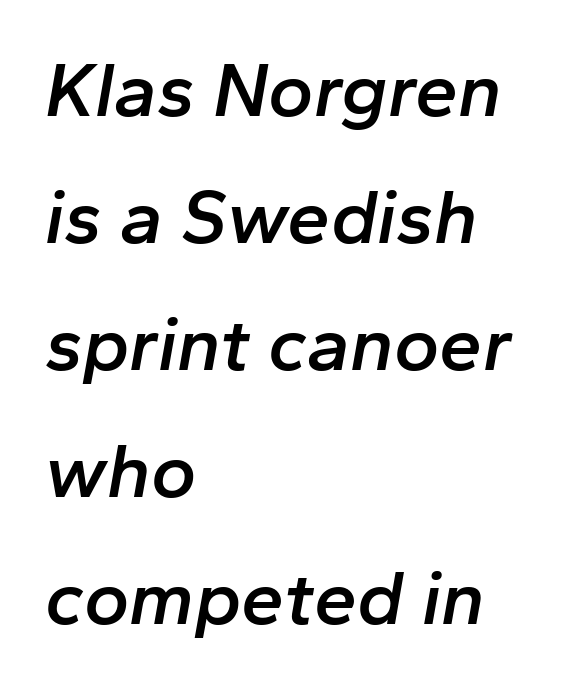
The image shows 77 px semibold type, italic (leaning right); set left-aligned, normal line spacing (1.65x), normal letter spacing, not underlined; low stroke contrast and a medium x-height.
